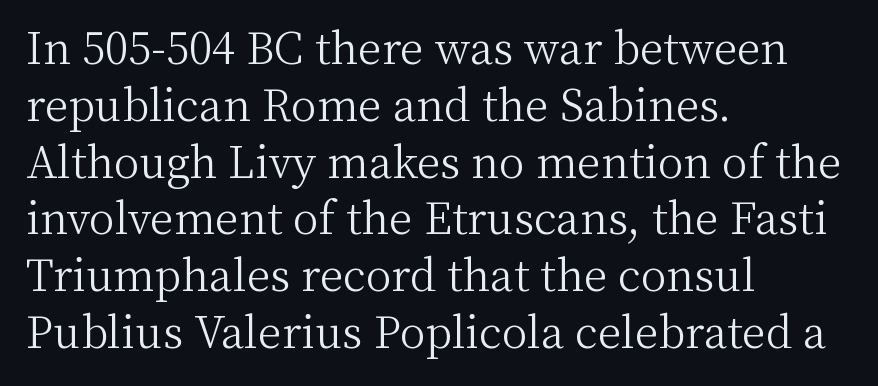
Q: Is the text bold? A: No.
Q: Is the text italic (slanted)? A: No, it is upright.
Q: Is the typeface a serif or a sans-serif typeface? A: Serif.
Q: Is the text underlined? A: No.
Q: How is the paragraph aligned? A: Left-aligned.
Q: Is the spacing between letters normal or unusually wide? A: Normal.
Q: Is the spacing between lines tight, normal or loose? A: Normal.
Q: Width (condensed, normal, or wide)? A: Normal.
Q: Stroke contrast? A: Medium.
Q: x-height? A: Medium.
Q: Monospaced? A: No.
